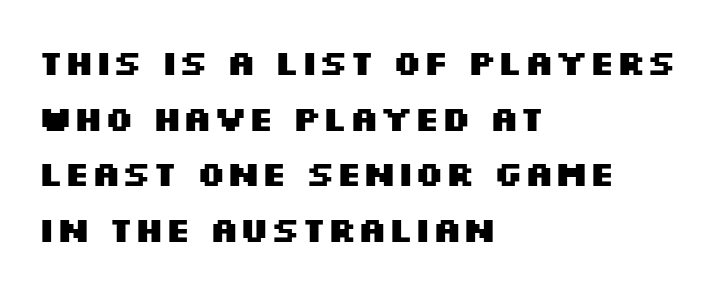
The image shows 35 px heavy, wide sans-serif type, upright; set left-aligned, normal line spacing (1.59x), normal letter spacing, not underlined; medium stroke contrast and a large x-height.
